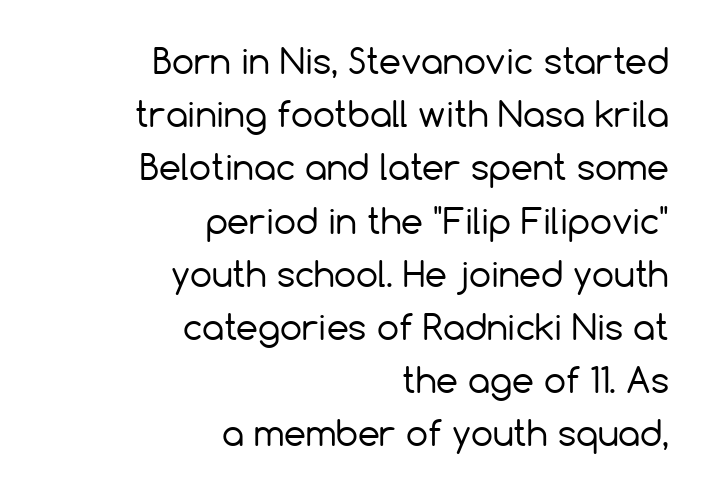
The passage shown is typeset with a sans-serif family. Descenders hang freely into open space. The type is set solid horizontally, with unmodified tracking. Notice how the passage keeps a crisp vertical edge on the right only.
